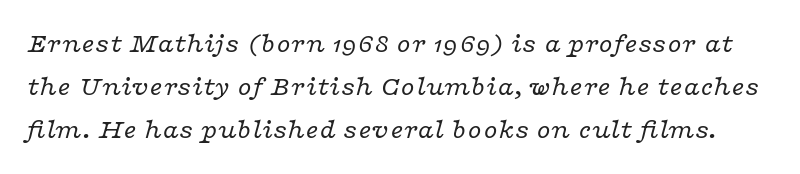
The image shows 28 px regular-weight, wide serif type, italic (leaning right); set normal line spacing (1.53x), normal letter spacing, not underlined; low stroke contrast and a medium x-height.
